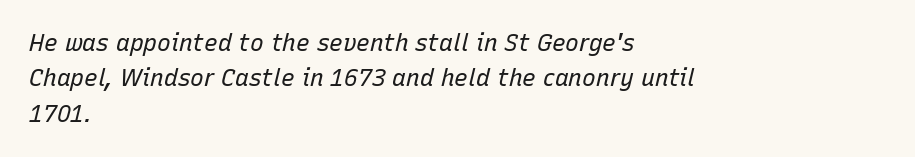
The image shows 23 px text type, italic (leaning right); set left-aligned, normal line spacing (1.54x), normal letter spacing, not underlined.
